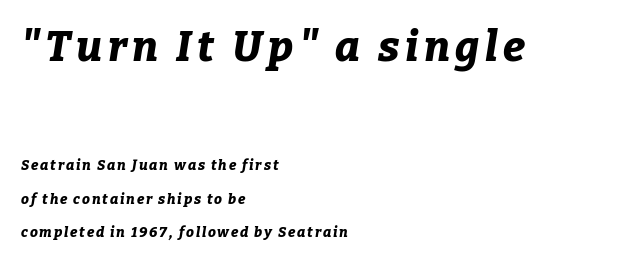
{"italic": "yes", "lean": "right", "slant_degrees": 9, "bold": "yes", "weight": "bold", "width": "normal", "stroke_contrast": "low", "x_height": "medium", "monospaced": "no", "underline": "no", "align": "left", "line_spacing": "loose", "line_spacing_ratio": 2.41, "larger_block": "first", "size_ratio": 3.0, "glyph_px": 42}
